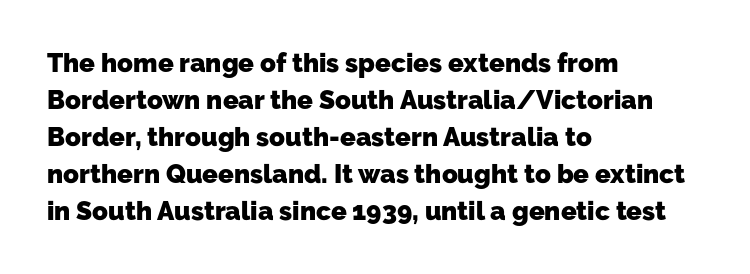
The image shows 26 px bold type; set left-aligned, normal line spacing (1.42x), normal letter spacing, not underlined.
